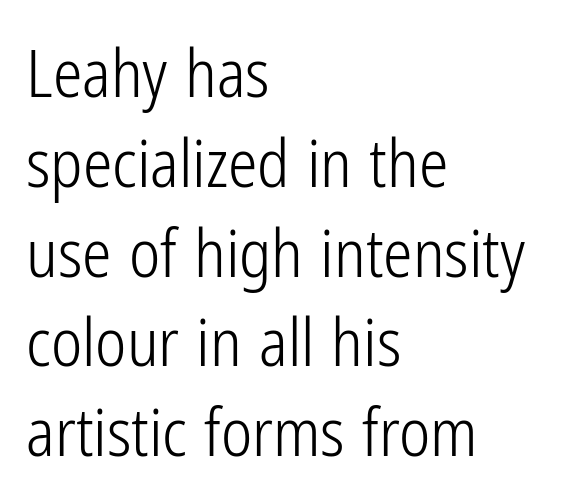
{"serif": "no", "italic": "no", "bold": "no", "weight": "light", "width": "condensed", "stroke_contrast": "low", "x_height": "medium", "monospaced": "no", "underline": "no", "align": "left", "line_spacing": "normal", "line_spacing_ratio": 1.36, "letter_spacing": "normal", "letter_spacing_em": 0.0, "glyph_px": 66}
